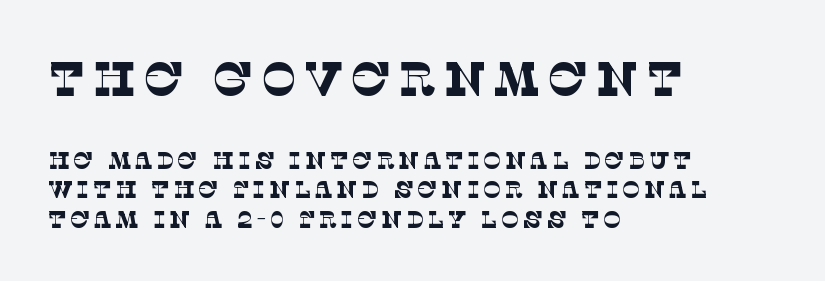
Q: Is the text bold? A: No.
Q: Is the typeface a serif or a sans-serif typeface? A: Serif.
Q: Is the text underlined? A: No.
Q: How is the paragraph aligned? A: Left-aligned.
Q: Which block of text is set in a larger size, the first (top) or the second (bottom)? A: The first (top) one.
Q: Width (condensed, normal, or wide)? A: Normal.
Q: Stroke contrast? A: Low.
Q: x-height? A: Large.
Q: Monospaced? A: No.
